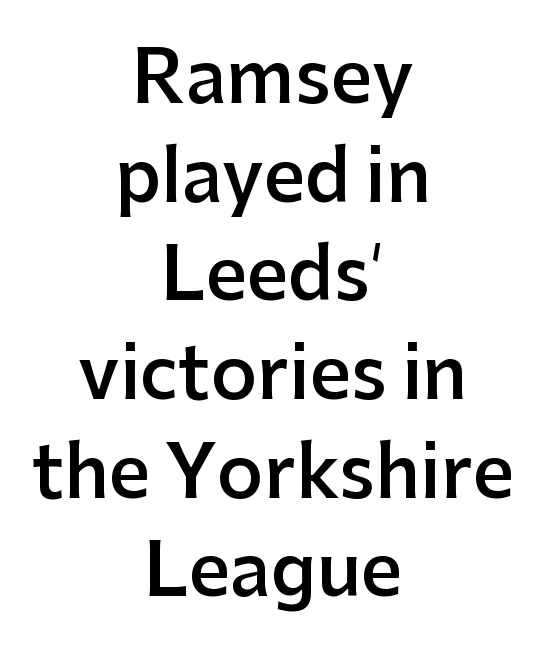
{"serif": "no", "italic": "no", "bold": "semi", "weight": "semibold", "width": "normal", "stroke_contrast": "low", "x_height": "medium", "monospaced": "no", "underline": "no", "align": "center", "line_spacing": "normal", "line_spacing_ratio": 1.37, "letter_spacing": "normal", "letter_spacing_em": 0.0, "glyph_px": 72}
